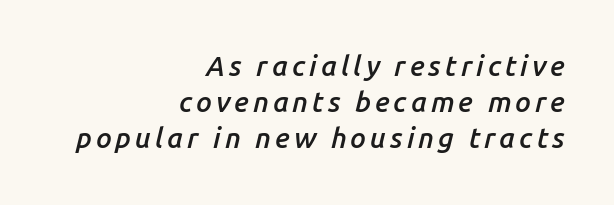
The image shows 28 px semibold type, italic (leaning right); set right-aligned, normal line spacing (1.28x), not underlined; low stroke contrast and a medium x-height.
